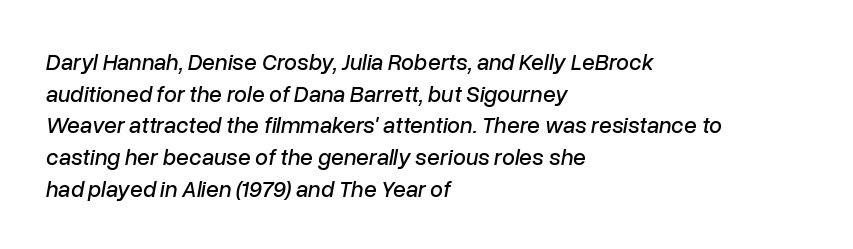
Q: Is the text italic (slanted)? A: Yes, it leans right by about 10 degrees.
Q: Is the text underlined? A: No.
Q: How is the paragraph aligned? A: Left-aligned.
Q: Is the spacing between letters normal or unusually wide? A: Normal.
Q: Is the spacing between lines tight, normal or loose? A: Normal.
